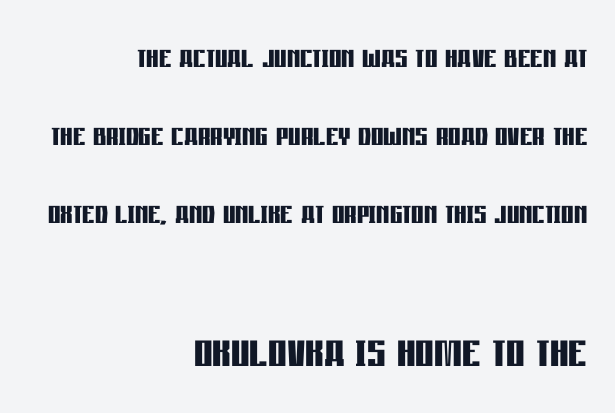
The image shows 58 px semibold, condensed sans-serif type, upright; set right-aligned, loose line spacing (2.0x), normal letter spacing, not underlined; the second (bottom) block is 1.49x larger; low stroke contrast and a large x-height.
